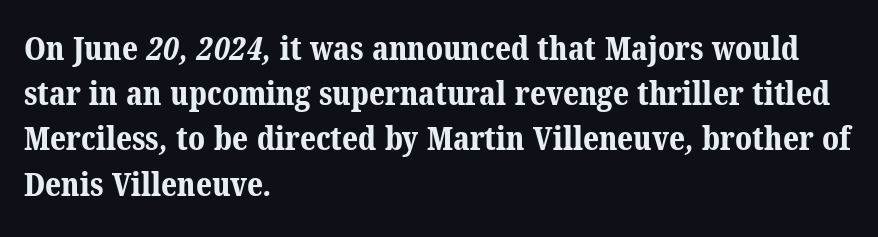
{"serif": "yes", "bold": "yes", "weight": "bold", "width": "normal", "stroke_contrast": "medium", "x_height": "medium", "monospaced": "no", "underline": "no", "align": "left", "line_spacing": "normal", "line_spacing_ratio": 1.37, "letter_spacing": "normal", "letter_spacing_em": 0.0, "glyph_px": 33}
